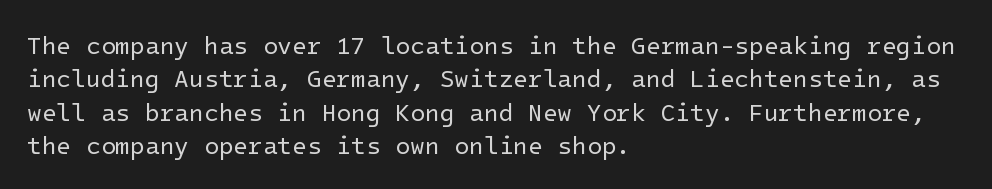
The image shows 24 px text type, upright; set left-aligned, normal line spacing (1.39x), normal letter spacing, not underlined.
